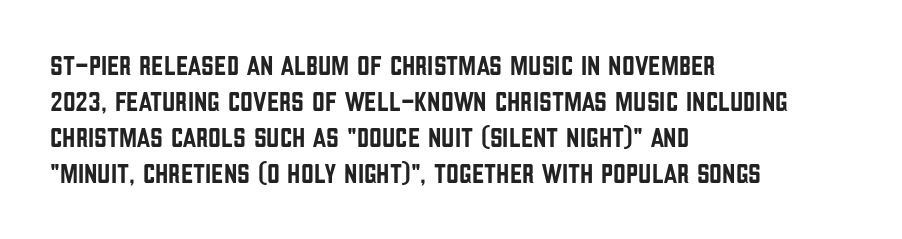
Whoever set this chose a conventional vertical rhythm. Posture: straight, roman, zero tilt. Type without underlining. This rendering leaves character spacing at its baseline value.
